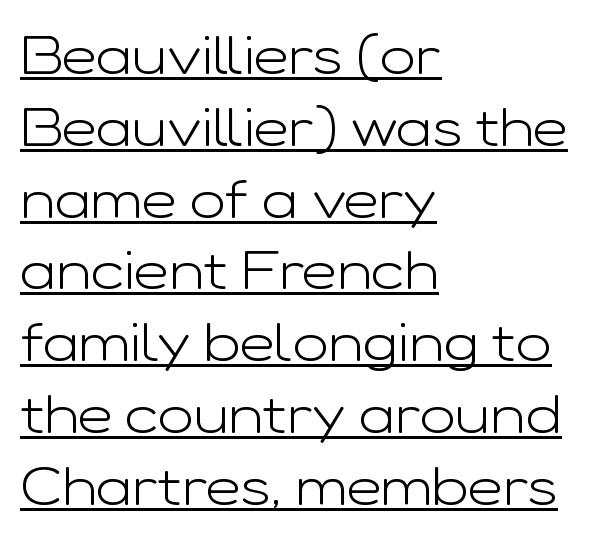
{"serif": "no", "italic": "no", "bold": "no", "weight": "light", "width": "wide", "stroke_contrast": "low", "x_height": "medium", "monospaced": "no", "underline": "yes", "align": "left", "line_spacing": "normal", "line_spacing_ratio": 1.33, "letter_spacing": "normal", "letter_spacing_em": 0.0, "glyph_px": 54}
